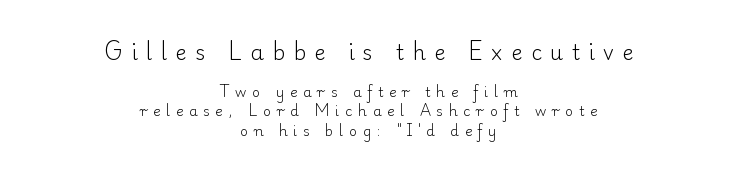
Q: Is the text bold? A: No.
Q: Is the text italic (slanted)? A: No, it is upright.
Q: Is the text underlined? A: No.
Q: How is the paragraph aligned? A: Centered.
Q: Is the spacing between letters normal or unusually wide? A: Unusually wide.
Q: Is the spacing between lines tight, normal or loose? A: Normal.
Q: Which block of text is set in a larger size, the first (top) or the second (bottom)? A: The first (top) one.
